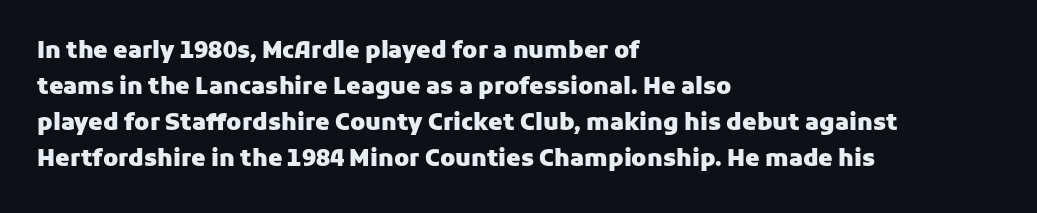
{"italic": "no", "bold": "yes", "underline": "no", "align": "left", "line_spacing": "normal", "line_spacing_ratio": 1.56, "letter_spacing": "normal", "letter_spacing_em": 0.0, "glyph_px": 23}
